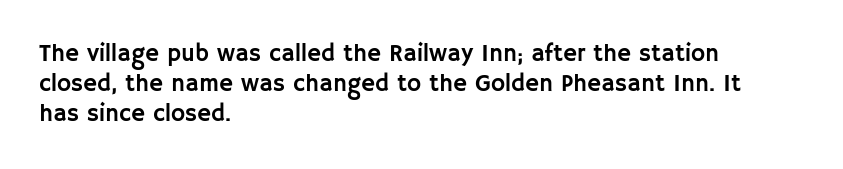
{"italic": "no", "underline": "no", "align": "left", "line_spacing": "normal", "line_spacing_ratio": 1.25, "letter_spacing": "normal", "letter_spacing_em": 0.0, "glyph_px": 24}
